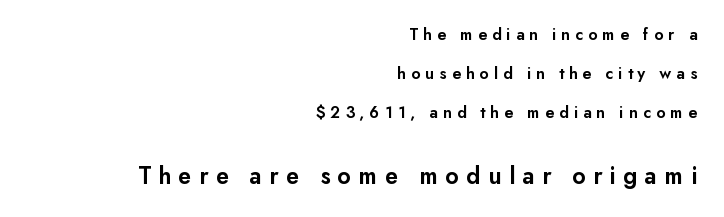
The rendering uses a large line-height, opening up the rows. Reading top to bottom, the characters get bigger at the block break. Decoration check: the copy has no underline. Someone cranked the tracking dial way up on this one.
